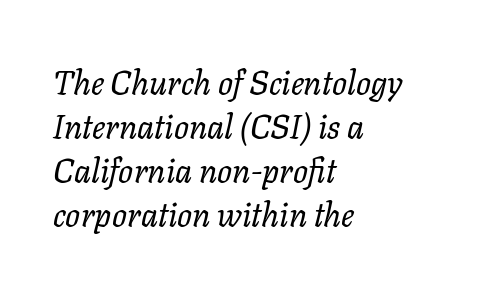
Q: Is the text bold? A: No.
Q: Is the text italic (slanted)? A: Yes, it leans right by about 11 degrees.
Q: Is the text underlined? A: No.
Q: How is the paragraph aligned? A: Left-aligned.
Q: Is the spacing between letters normal or unusually wide? A: Normal.
Q: Is the spacing between lines tight, normal or loose? A: Normal.
Q: Width (condensed, normal, or wide)? A: Normal.
Q: Stroke contrast? A: Low.
Q: x-height? A: Medium.
Q: Monospaced? A: No.
